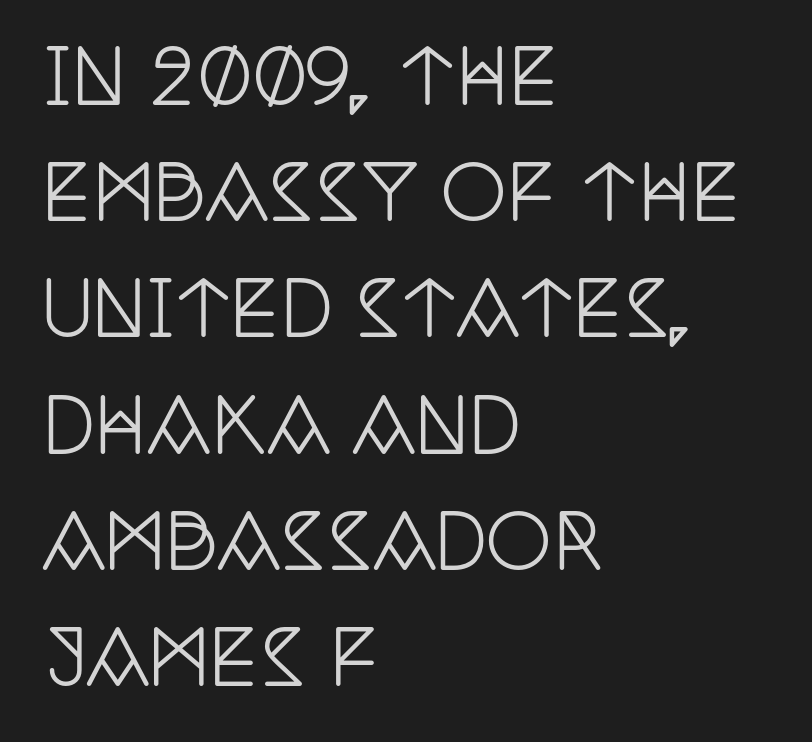
The image shows 74 px condensed serif type, upright; set left-aligned, normal line spacing (1.57x), normal letter spacing, not underlined; low stroke contrast and a large x-height.
